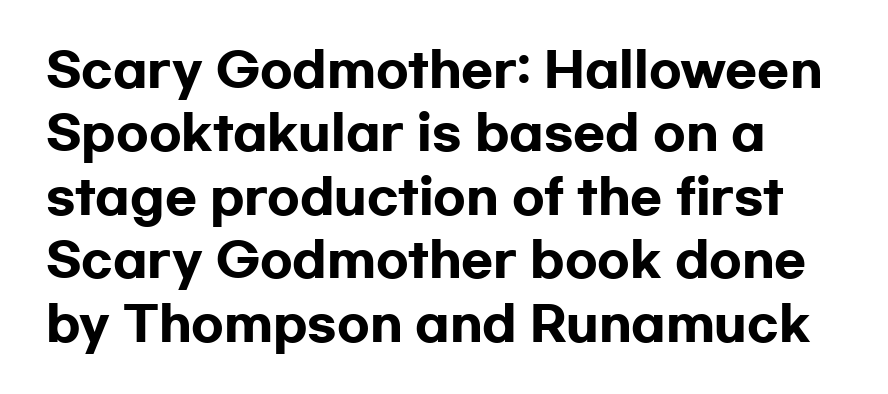
{"serif": "no", "italic": "no", "bold": "yes", "weight": "heavy", "width": "wide", "stroke_contrast": "low", "x_height": "medium", "monospaced": "no", "underline": "no", "line_spacing": "normal", "line_spacing_ratio": 1.35, "letter_spacing": "normal", "letter_spacing_em": 0.0, "glyph_px": 47}
